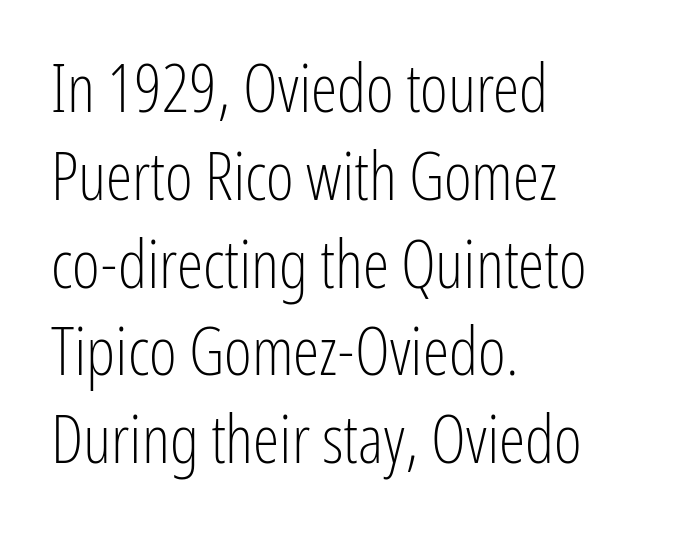
The block of text has a typical density, with ordinary space between rows. The glyphs are unaccompanied by any horizontal stroke below them. Teacher's note: observe the even left margin — that is flush-left alignment. Each letter keeps its own natural width here, so spacing adapts to shape.
